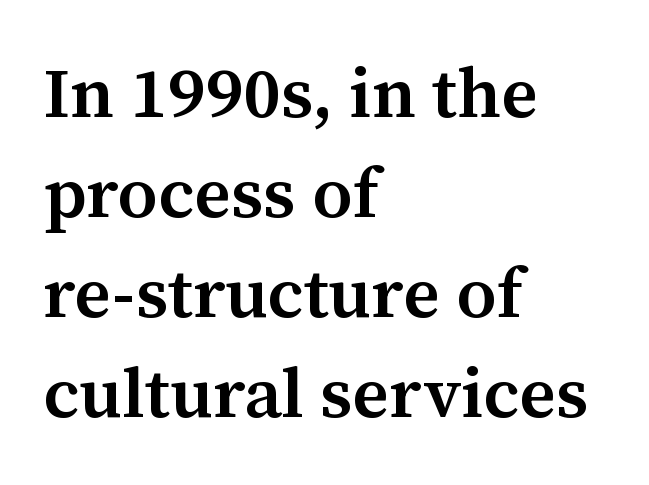
{"serif": "yes", "italic": "no", "bold": "semi", "weight": "semibold", "width": "normal", "stroke_contrast": "medium", "x_height": "medium", "monospaced": "no", "underline": "no", "align": "left", "line_spacing": "normal", "line_spacing_ratio": 1.41, "letter_spacing": "normal", "letter_spacing_em": 0.0, "glyph_px": 71}
